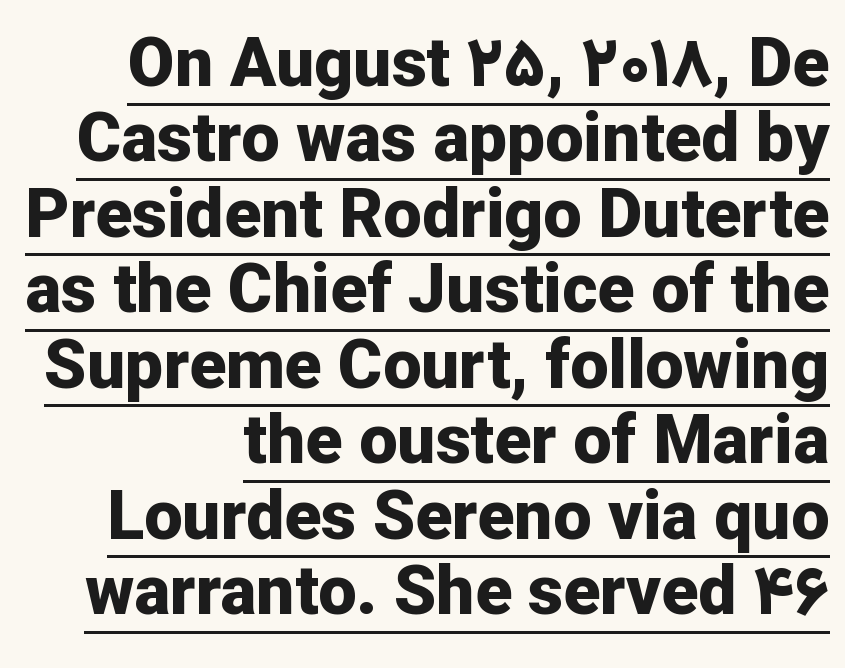
Think of a printed novel: that variable character pitch is what you see here. These lines huddle together more closely than default settings would place them. Weight check: bold — yes, fully. The designer went with a sans here, leaving each stem footless.
